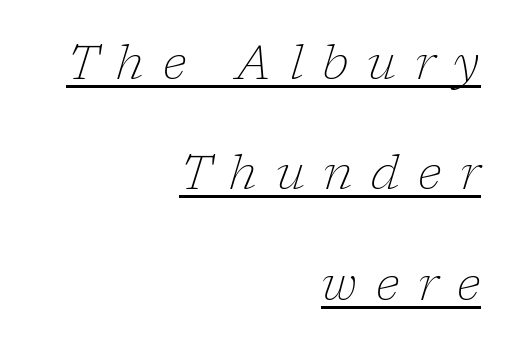
Rows of type keep a wide berth in the vertical direction. The rendering inserts visible extra space after every character. Is the type heavy? It reads as light-to-regular instead. Slant detected: the letters are inclined.
